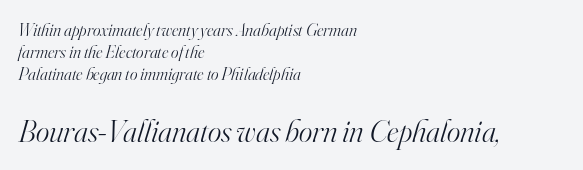
The image shows 32 px light serif type, italic (leaning right); set left-aligned, line spacing 1.23x, normal letter spacing, not underlined; the second (bottom) block is 1.78x larger; high stroke contrast and a small x-height.
